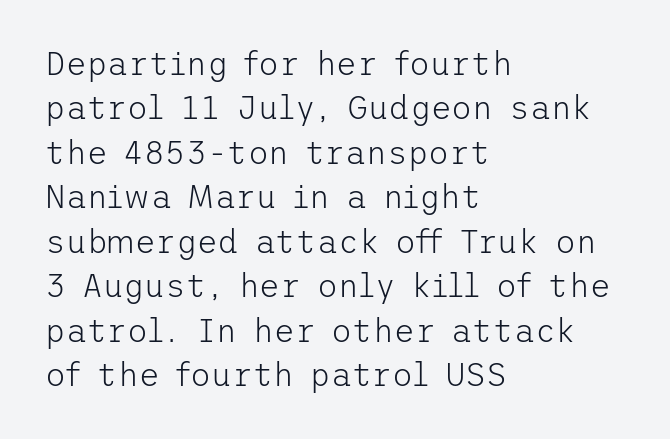
The image shows 32 px light sans-serif type, upright; set left-aligned, normal line spacing (1.39x), normal letter spacing, not underlined; low stroke contrast and a medium x-height.
